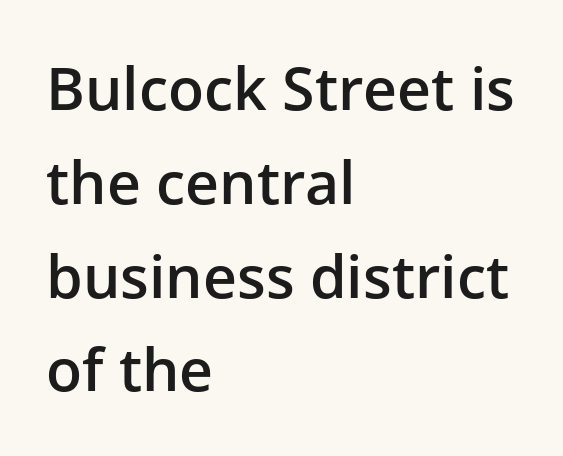
{"serif": "no", "italic": "no", "bold": "semi", "weight": "semibold", "width": "normal", "stroke_contrast": "low", "x_height": "medium", "monospaced": "no", "underline": "no", "align": "left", "line_spacing": "normal", "line_spacing_ratio": 1.59, "letter_spacing": "normal", "letter_spacing_em": 0.0, "glyph_px": 59}
